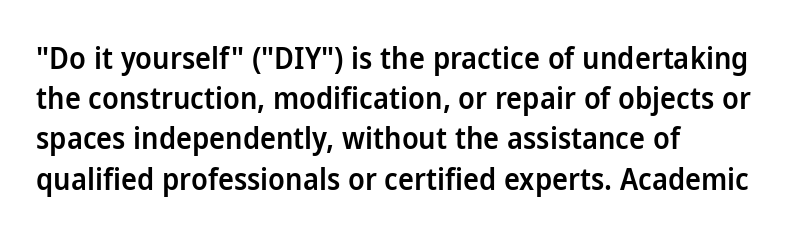
{"serif": "no", "italic": "no", "bold": "semi", "weight": "semibold", "width": "normal", "stroke_contrast": "low", "x_height": "medium", "monospaced": "no", "underline": "no", "align": "left", "line_spacing": "normal", "line_spacing_ratio": 1.34, "letter_spacing": "normal", "letter_spacing_em": 0.0, "glyph_px": 30}
